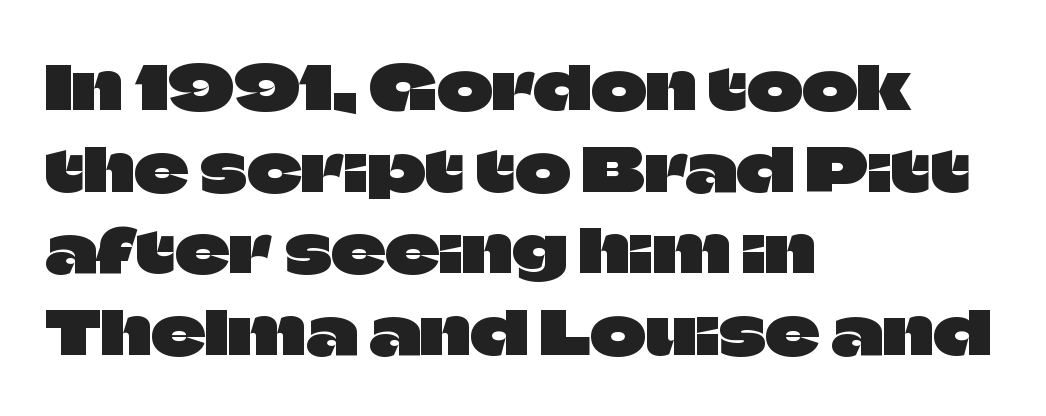
{"serif": "no", "italic": "no", "width": "normal", "stroke_contrast": "low", "x_height": "large", "monospaced": "no", "underline": "no", "align": "left", "line_spacing": "normal", "line_spacing_ratio": 1.36, "letter_spacing": "normal", "letter_spacing_em": 0.0, "glyph_px": 60}
